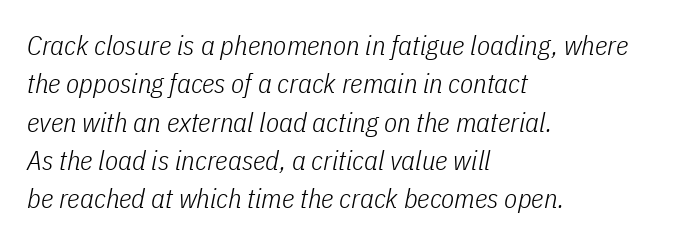
{"italic": "yes", "lean": "right", "slant_degrees": 11, "bold": "no", "underline": "no", "align": "left", "line_spacing": "normal", "line_spacing_ratio": 1.42, "letter_spacing": "normal", "letter_spacing_em": 0.0, "glyph_px": 27}
